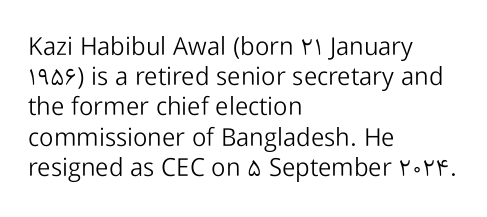
{"italic": "no", "bold": "no", "underline": "no", "align": "left", "line_spacing_ratio": 1.21, "letter_spacing": "normal", "letter_spacing_em": 0.0, "glyph_px": 25}
